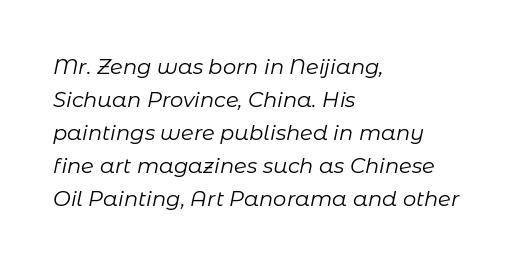
{"italic": "yes", "lean": "right", "slant_degrees": 11, "bold": "no", "underline": "no", "align": "left", "line_spacing": "normal", "line_spacing_ratio": 1.57, "letter_spacing": "normal", "letter_spacing_em": 0.0, "glyph_px": 21}
